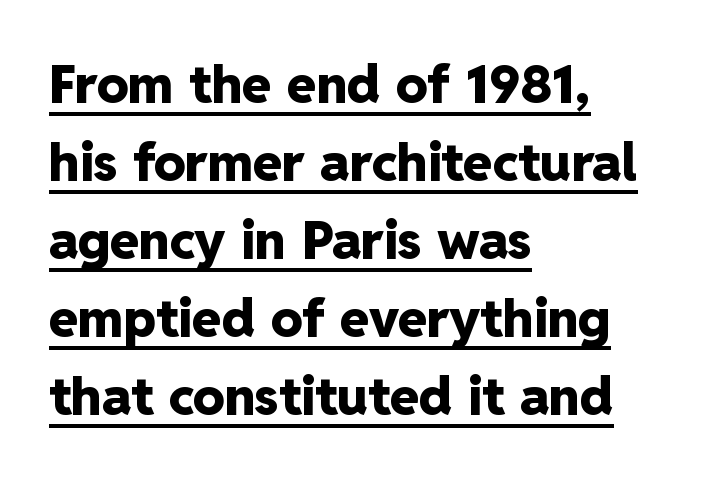
Each letter's strokes conclude bluntly, with no projecting serifs. A typographer would call this underscored text. Every row of glyphs begins at an identical x-position on the left. Is this a fixed-width face? No — the glyphs have proportional, varying widths.
